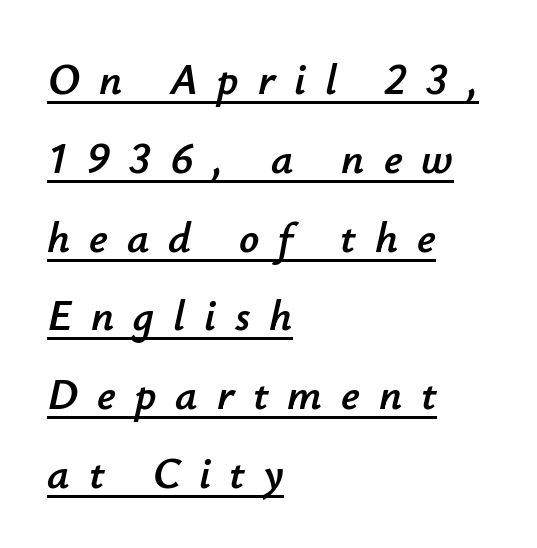
Q: Is the text italic (slanted)? A: Yes, it leans right by about 12 degrees.
Q: Is the text underlined? A: Yes.
Q: How is the paragraph aligned? A: Left-aligned.
Q: Is the spacing between letters normal or unusually wide? A: Unusually wide.
Q: Width (condensed, normal, or wide)? A: Normal.
Q: Stroke contrast? A: Low.
Q: x-height? A: Small.
Q: Monospaced? A: No.
